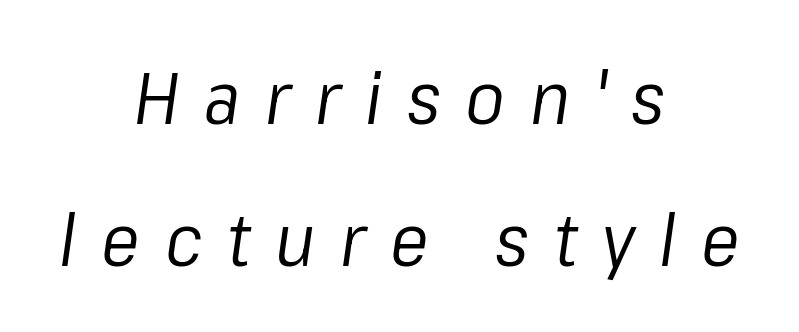
{"italic": "yes", "lean": "right", "slant_degrees": 8, "bold": "no", "weight": "regular", "width": "normal", "stroke_contrast": "low", "x_height": "medium", "monospaced": "no", "underline": "no", "align": "center", "line_spacing": "loose", "line_spacing_ratio": 1.94, "letter_spacing": "wide", "letter_spacing_em": 0.34, "glyph_px": 73}
